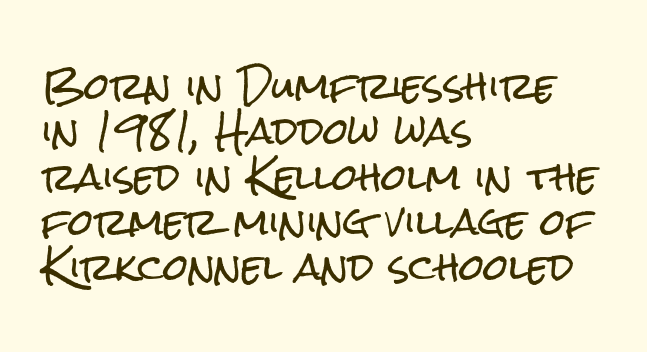
Q: Is the text italic (slanted)? A: No, it is upright.
Q: Is the typeface a serif or a sans-serif typeface? A: Sans-serif.
Q: Is the text underlined? A: No.
Q: How is the paragraph aligned? A: Left-aligned.
Q: Is the spacing between letters normal or unusually wide? A: Normal.
Q: Is the spacing between lines tight, normal or loose? A: Normal.
Q: Width (condensed, normal, or wide)? A: Condensed.
Q: Stroke contrast? A: Low.
Q: x-height? A: Medium.
Q: Monospaced? A: No.
